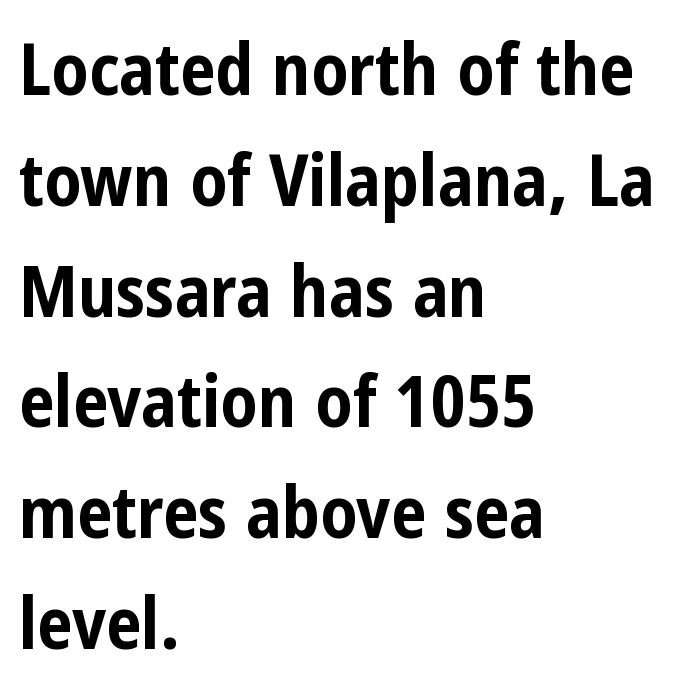
Q: Is the text bold? A: Yes.
Q: Is the text italic (slanted)? A: No, it is upright.
Q: Is the typeface a serif or a sans-serif typeface? A: Sans-serif.
Q: Is the text underlined? A: No.
Q: How is the paragraph aligned? A: Left-aligned.
Q: Is the spacing between letters normal or unusually wide? A: Normal.
Q: Is the spacing between lines tight, normal or loose? A: Normal.
Q: Width (condensed, normal, or wide)? A: Condensed.
Q: Stroke contrast? A: Low.
Q: x-height? A: Medium.
Q: Monospaced? A: No.
